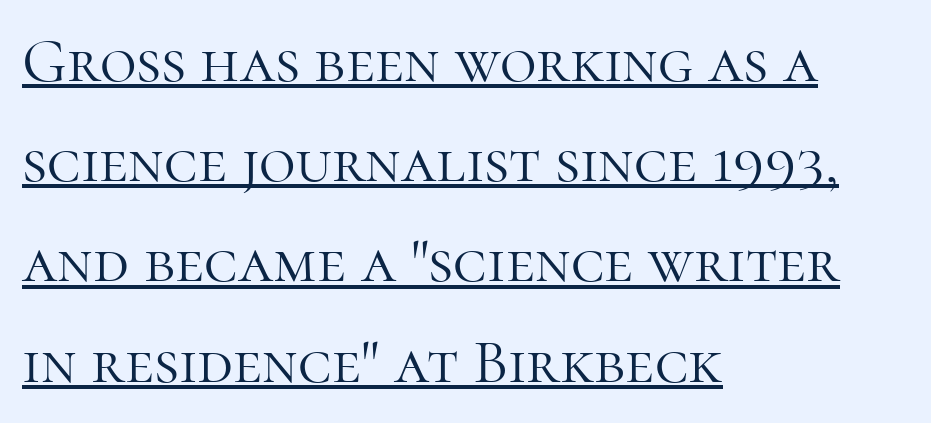
The image shows 63 px light serif type, upright; set left-aligned, normal line spacing (1.59x), normal letter spacing, underlined; high stroke contrast and a medium x-height.
